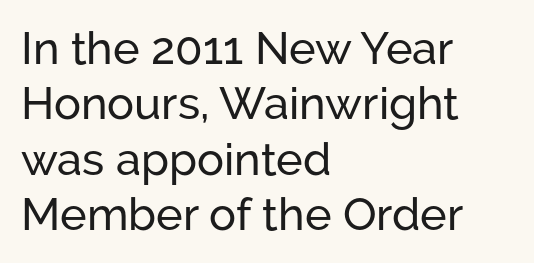
{"serif": "no", "italic": "no", "width": "normal", "stroke_contrast": "low", "x_height": "medium", "monospaced": "no", "underline": "no", "align": "left", "line_spacing_ratio": 1.23, "letter_spacing": "normal", "letter_spacing_em": 0.0, "glyph_px": 45}
